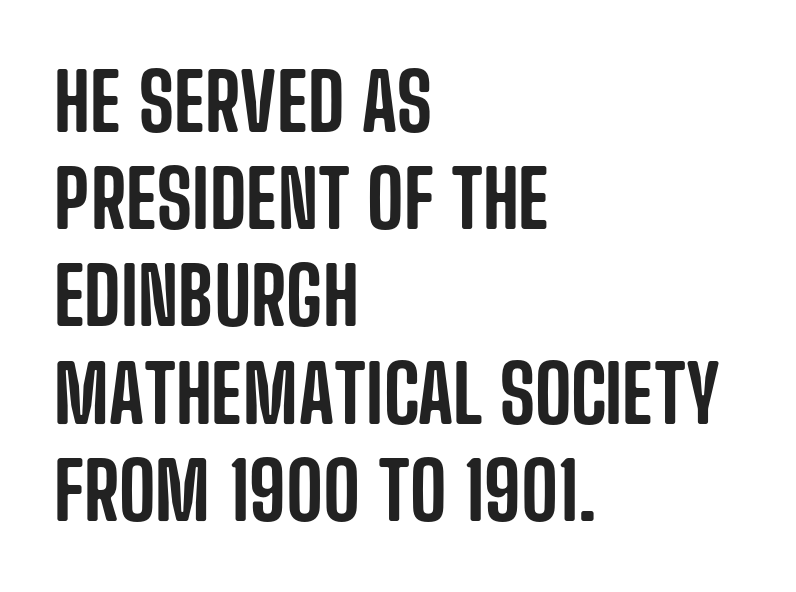
The font's upright variant was chosen for this text. Check under the words: just untouched page. Note the varied advance widths — an 'i' is clearly narrower than an 'm'. Tracking here is standard; glyphs follow each other at the usual distance. Font category for this specimen: sans-serif.
